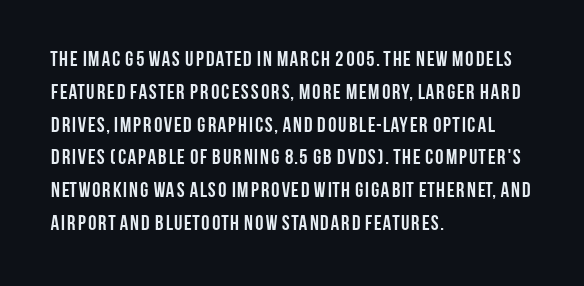
Q: Is the text bold? A: Yes.
Q: Is the text italic (slanted)? A: No, it is upright.
Q: Is the text underlined? A: No.
Q: How is the paragraph aligned? A: Left-aligned.
Q: Is the spacing between letters normal or unusually wide? A: Normal.
Q: Is the spacing between lines tight, normal or loose? A: Normal.
